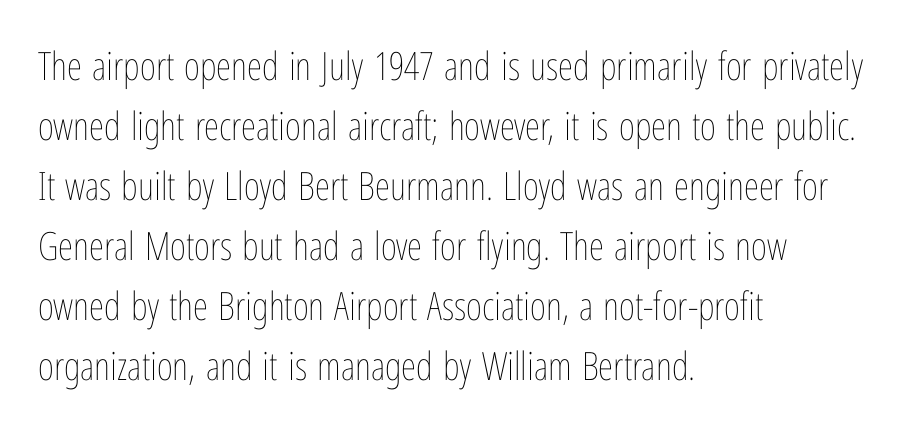
{"italic": "no", "bold": "no", "weight": "thin", "width": "condensed", "stroke_contrast": "low", "x_height": "medium", "monospaced": "no", "underline": "no", "align": "left", "line_spacing": "normal", "line_spacing_ratio": 1.54, "letter_spacing": "normal", "letter_spacing_em": 0.0, "glyph_px": 39}
